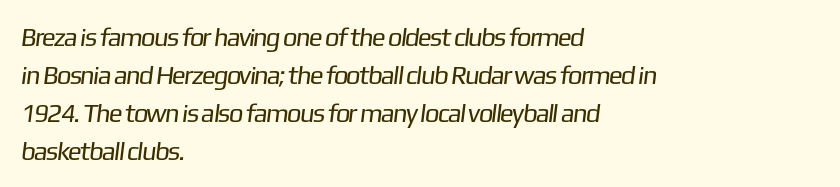
Q: Is the text bold? A: No.
Q: Is the text underlined? A: No.
Q: How is the paragraph aligned? A: Left-aligned.
Q: Is the spacing between letters normal or unusually wide? A: Normal.
Q: Is the spacing between lines tight, normal or loose? A: Normal.
